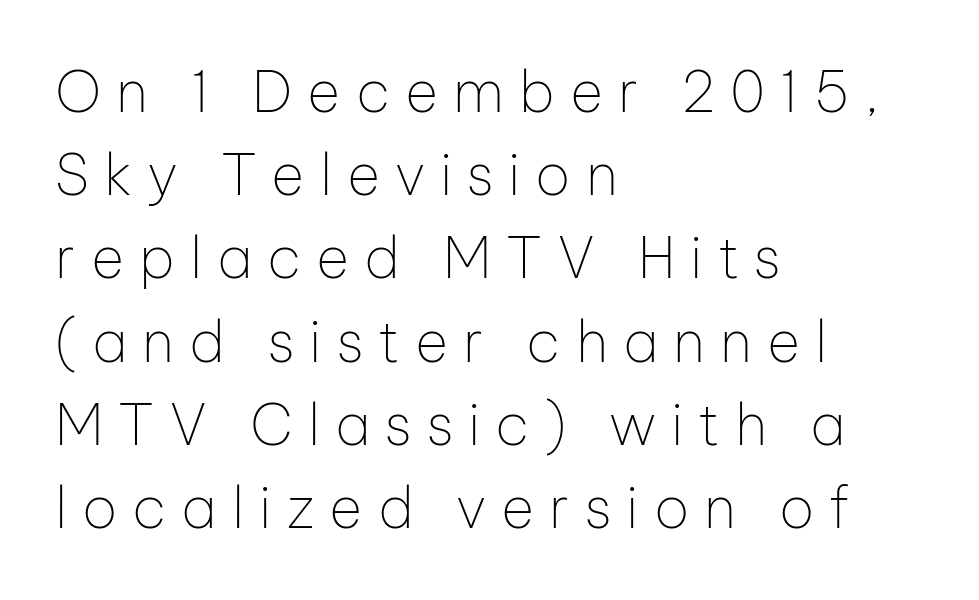
Q: Is the text bold? A: No.
Q: Is the text italic (slanted)? A: No, it is upright.
Q: Is the typeface a serif or a sans-serif typeface? A: Sans-serif.
Q: Is the text underlined? A: No.
Q: How is the paragraph aligned? A: Left-aligned.
Q: Is the spacing between letters normal or unusually wide? A: Unusually wide.
Q: Is the spacing between lines tight, normal or loose? A: Normal.
Q: Width (condensed, normal, or wide)? A: Normal.
Q: Stroke contrast? A: Low.
Q: x-height? A: Medium.
Q: Monospaced? A: No.
